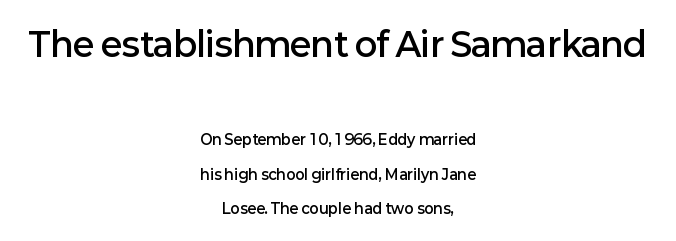
{"serif": "no", "italic": "no", "bold": "semi", "weight": "semibold", "width": "normal", "stroke_contrast": "low", "x_height": "medium", "monospaced": "no", "underline": "no", "align": "center", "line_spacing": "loose", "line_spacing_ratio": 2.45, "letter_spacing": "normal", "letter_spacing_em": 0.0, "larger_block": "first", "size_ratio": 2.36, "glyph_px": 33}
